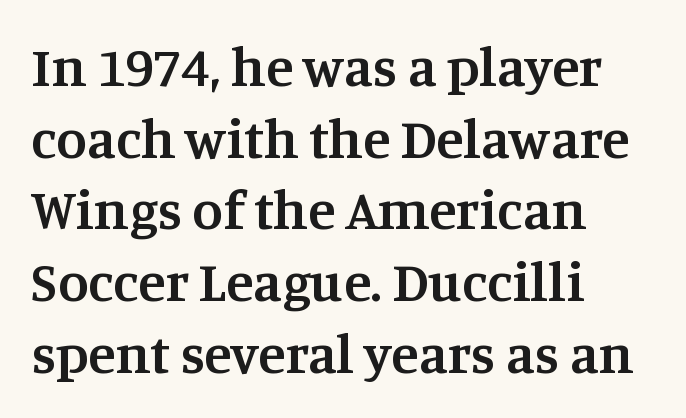
{"serif": "yes", "italic": "no", "bold": "semi", "weight": "semibold", "width": "normal", "stroke_contrast": "medium", "x_height": "large", "monospaced": "no", "underline": "no", "align": "left", "line_spacing": "normal", "line_spacing_ratio": 1.28, "letter_spacing": "normal", "letter_spacing_em": 0.0, "glyph_px": 56}
